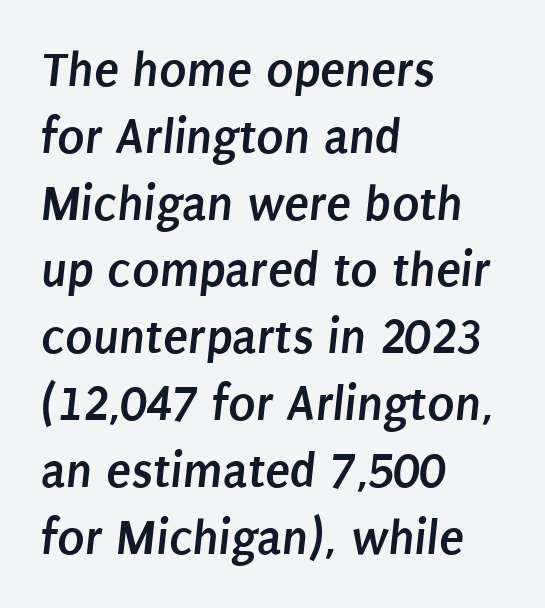
In terms of letterspacing, this is plain default setting. The rendering anchors every line to the left-hand side. No word sits above an underline. Think of a printed novel: that variable character pitch is what you see here. Students, observe: this is what conventionally led text looks like. I'd describe the lettering as bold — thick and assertive.
